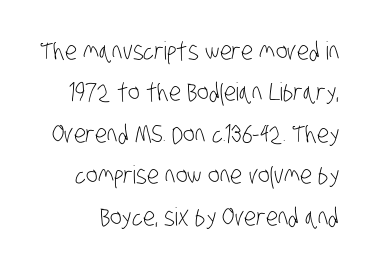
The image shows 25 px text type; set normal line spacing (1.66x), normal letter spacing, not underlined.
